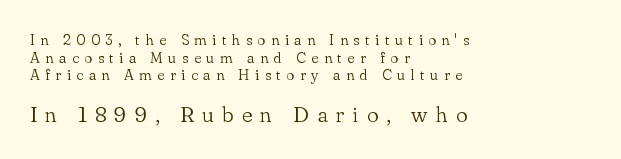
Q: Is the text bold? A: No.
Q: Is the text italic (slanted)? A: No, it is upright.
Q: Is the text underlined? A: No.
Q: How is the paragraph aligned? A: Left-aligned.
Q: Is the spacing between letters normal or unusually wide? A: Unusually wide.
Q: Which block of text is set in a larger size, the first (top) or the second (bottom)? A: The second (bottom) one.
